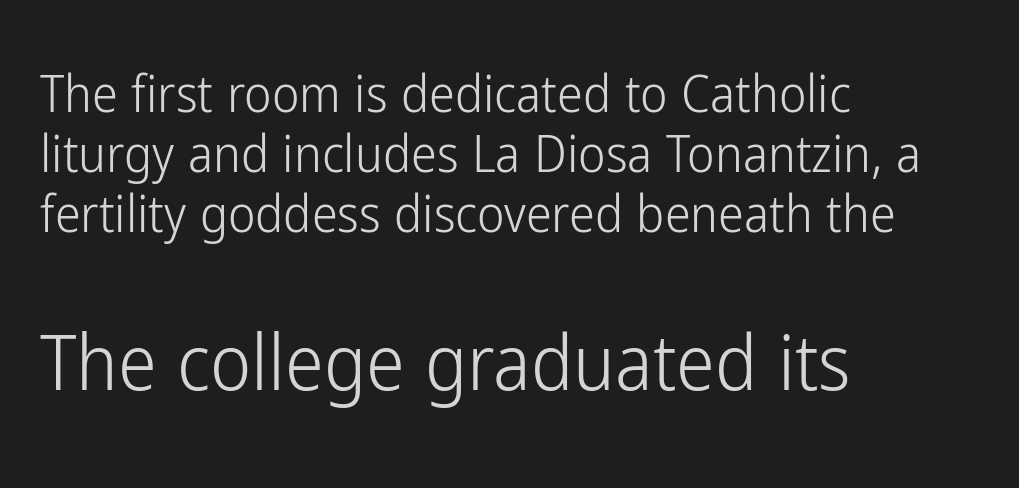
{"serif": "no", "italic": "no", "bold": "no", "weight": "light", "width": "condensed", "stroke_contrast": "low", "x_height": "medium", "monospaced": "no", "underline": "no", "align": "left", "line_spacing": "tight", "line_spacing_ratio": 1.15, "letter_spacing": "normal", "letter_spacing_em": 0.0, "larger_block": "second", "size_ratio": 1.5, "glyph_px": 78}
